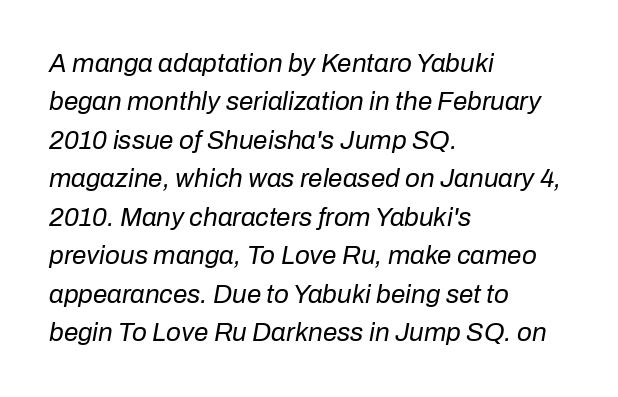
Q: Is the text bold? A: No.
Q: Is the text italic (slanted)? A: Yes, it leans right by about 10 degrees.
Q: Is the text underlined? A: No.
Q: How is the paragraph aligned? A: Left-aligned.
Q: Is the spacing between letters normal or unusually wide? A: Normal.
Q: Is the spacing between lines tight, normal or loose? A: Normal.
